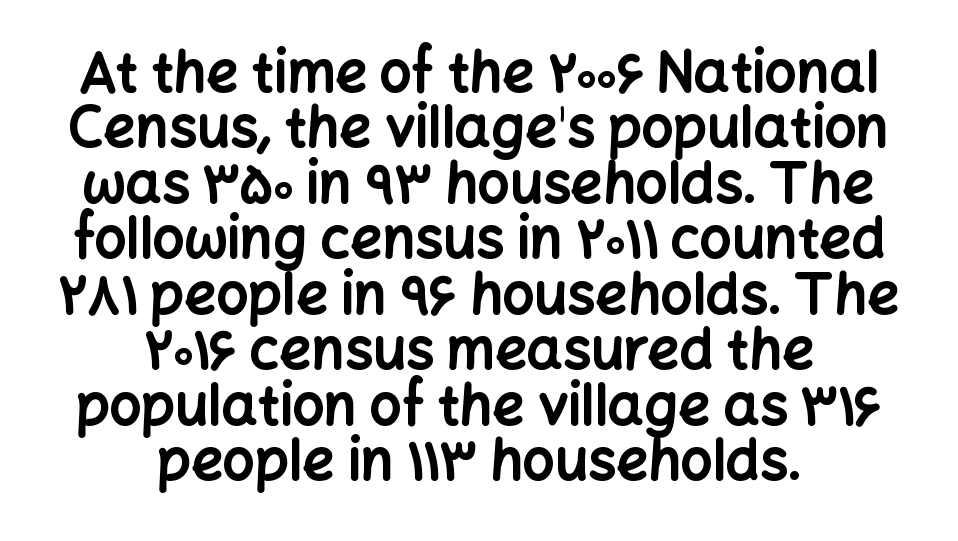
Short and long lines alike share a common midpoint. Underlining? Definitely not there. Pretty heavy lettering here — definitely bold. These lines huddle together more closely than default settings would place them.
